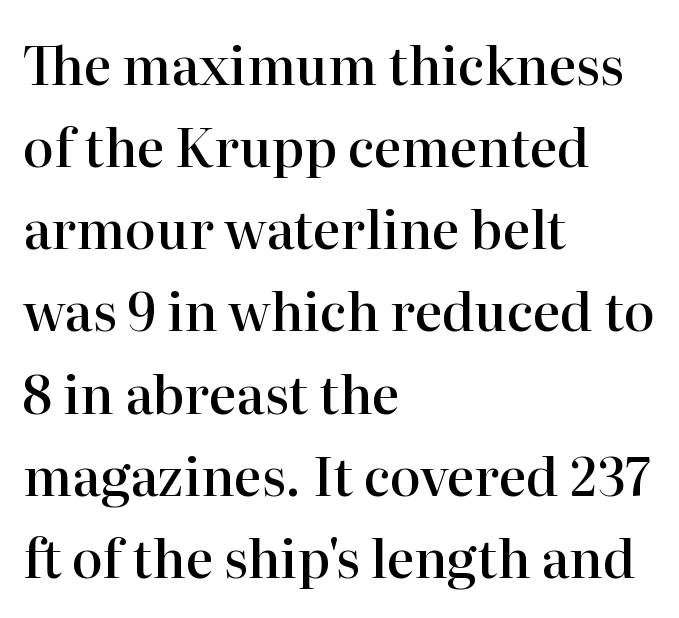
The image shows 52 px semibold serif type, upright; set left-aligned, normal line spacing (1.58x), normal letter spacing, not underlined; high stroke contrast and a medium x-height.
